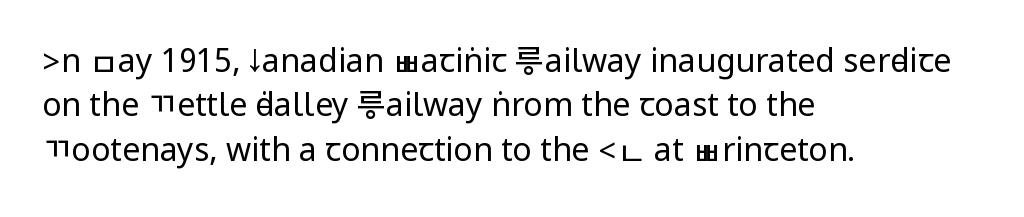
The image shows 32 px regular-weight, condensed sans-serif type, upright; set left-aligned, normal line spacing (1.39x), normal letter spacing, not underlined; low stroke contrast.
